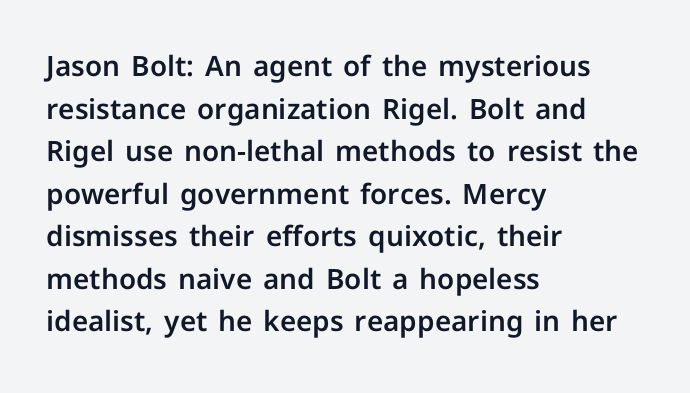
Think of a printed novel: that variable character pitch is what you see here. A typesetter would label this face a sans. The paragraph has a hard left edge and a soft right edge. The font's upright variant was chosen for this text. Inter-character spacing is left at the font's built-in metrics.
